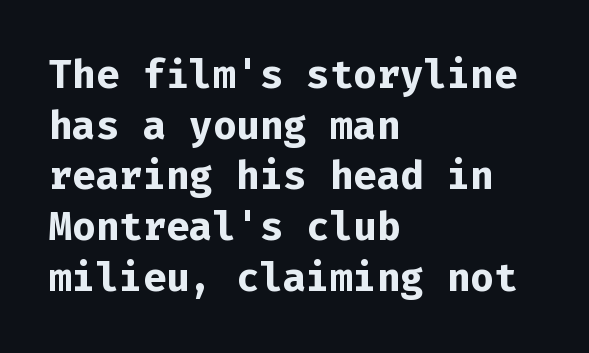
The lines are quadded left. If you drew a line through each stem, it would be perfectly vertical. Vertically, the passage feels balanced, rows spaced as you'd expect. Plain, unruled lines of type. The type family on display is of the sans-serif kind. Nobody touched the tracking dial on this one.
